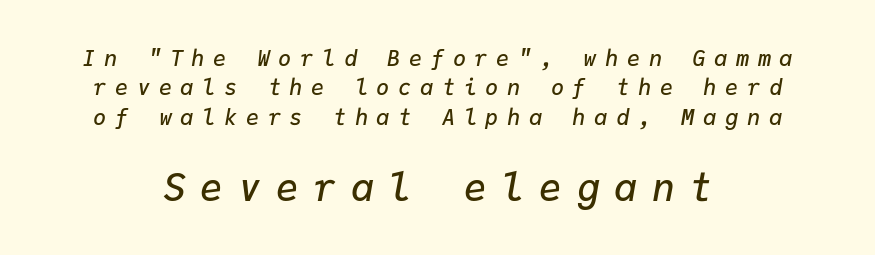
Q: Is the text bold? A: Semi-bold.
Q: Is the text italic (slanted)? A: Yes, it leans right by about 9 degrees.
Q: Is the text underlined? A: No.
Q: How is the paragraph aligned? A: Centered.
Q: Is the spacing between letters normal or unusually wide? A: Unusually wide.
Q: Is the spacing between lines tight, normal or loose? A: Normal.
Q: Which block of text is set in a larger size, the first (top) or the second (bottom)? A: The second (bottom) one.
Q: Width (condensed, normal, or wide)? A: Normal.
Q: Stroke contrast? A: Low.
Q: x-height? A: Medium.
Q: Monospaced? A: Yes.
